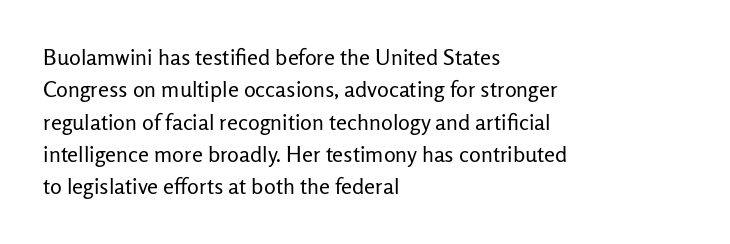
{"italic": "no", "bold": "no", "underline": "no", "align": "left", "line_spacing": "normal", "line_spacing_ratio": 1.47, "letter_spacing": "normal", "letter_spacing_em": 0.0, "glyph_px": 22}
